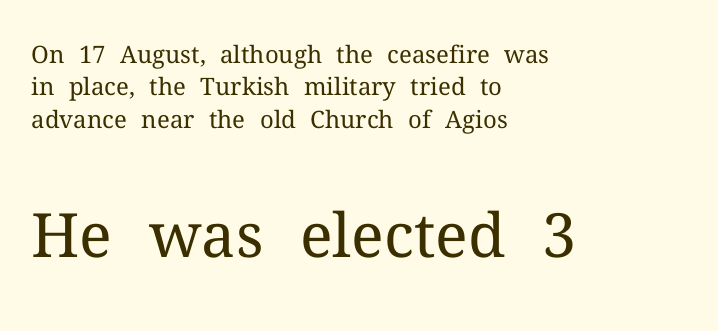
{"serif": "yes", "italic": "no", "bold": "no", "weight": "regular", "width": "normal", "stroke_contrast": "medium", "x_height": "medium", "monospaced": "no", "underline": "no", "align": "left", "line_spacing": "normal", "line_spacing_ratio": 1.35, "letter_spacing": "normal", "letter_spacing_em": 0.0, "larger_block": "second", "size_ratio": 2.54, "glyph_px": 61}
